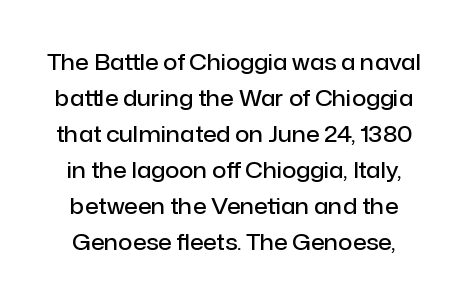
{"italic": "no", "bold": "semi", "underline": "no", "line_spacing": "normal", "line_spacing_ratio": 1.64, "letter_spacing": "normal", "letter_spacing_em": 0.0, "glyph_px": 22}
